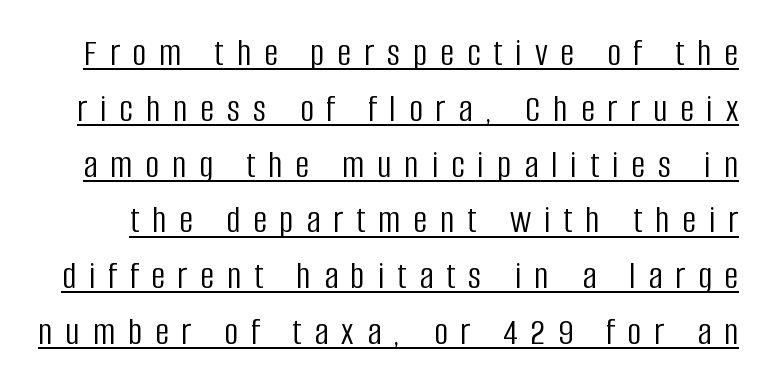
The image shows 39 px light, condensed sans-serif type, upright; set normal line spacing (1.43x), unusually wide letter spacing (+0.33 em), underlined; low stroke contrast and a large x-height.
